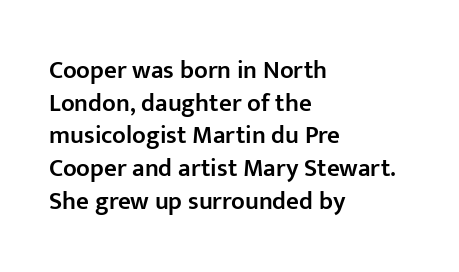
Short and long lines alike share a common starting point at left. Notice how the stems are strictly vertical — no italics here. Default kerning and tracking; the words read as compact shapes. Typesetter's note: demi weight, one step under bold.
